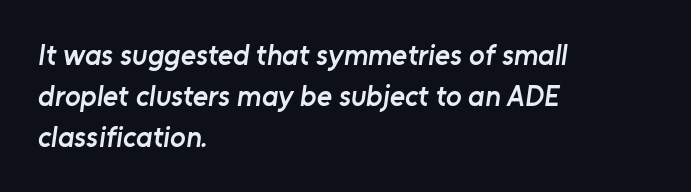
Only glyphs here, with clear space below each row. Line starts are locked; line ends wander. This sample has the flowing, uneven cadence of proportional lettering. Rows of type keep a routine distance in the vertical direction.
